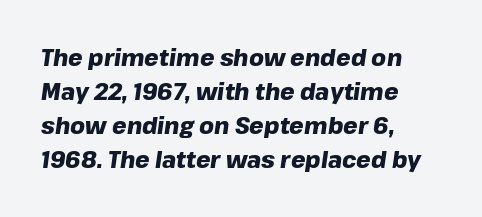
Every character sits at an angle, as italics do. The block of text has a typical density, with ordinary space between rows. Set as a true bold cut, around the 700 mark. The rendering anchors every line to the left-hand side. Standard letterfit; no display-style spreading of the glyphs. A clean baseline with only descenders dipping below it.
